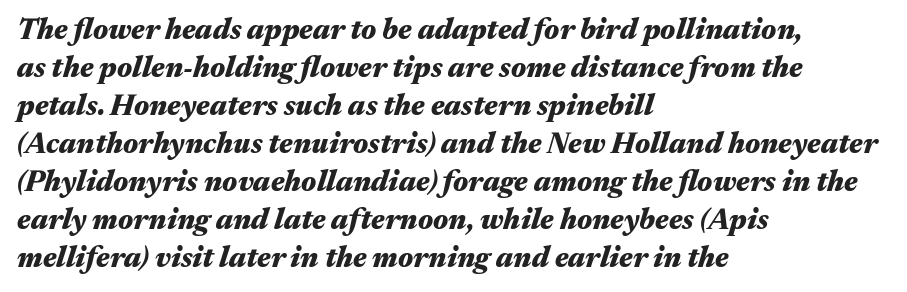
{"italic": "yes", "lean": "right", "slant_degrees": 17, "bold": "yes", "weight": "heavy", "width": "wide", "stroke_contrast": "medium", "x_height": "medium", "monospaced": "no", "underline": "no", "align": "left", "line_spacing": "normal", "line_spacing_ratio": 1.31, "letter_spacing": "normal", "letter_spacing_em": 0.0, "glyph_px": 29}
